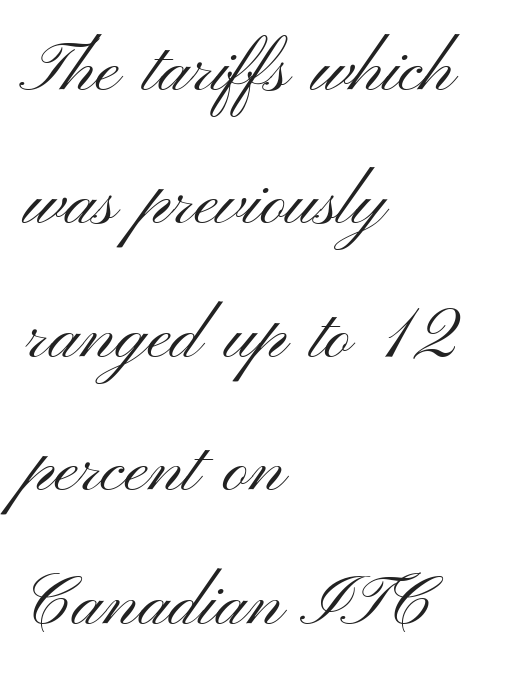
{"serif": "no", "bold": "no", "weight": "light", "width": "wide", "stroke_contrast": "medium", "x_height": "small", "monospaced": "no", "underline": "no", "align": "left", "line_spacing_ratio": 1.88, "letter_spacing": "normal", "letter_spacing_em": 0.0, "glyph_px": 71}
